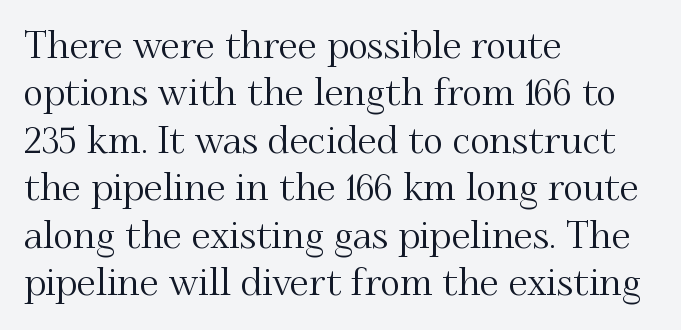
The image shows 38 px serif type, upright; set left-aligned, normal line spacing (1.25x), normal letter spacing, not underlined; medium stroke contrast and a small x-height.
